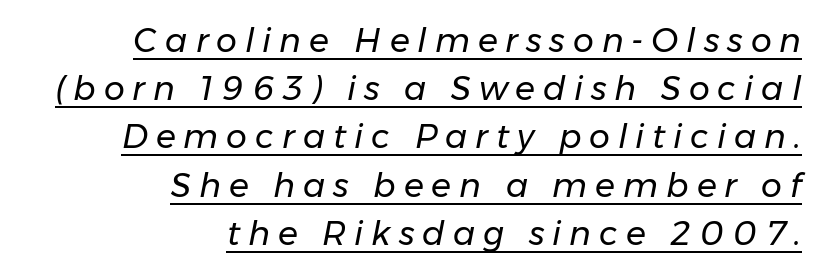
{"italic": "yes", "lean": "right", "slant_degrees": 11, "bold": "no", "weight": "regular", "width": "normal", "stroke_contrast": "low", "x_height": "medium", "monospaced": "no", "underline": "yes", "align": "right", "line_spacing": "normal", "line_spacing_ratio": 1.46, "letter_spacing": "wide", "letter_spacing_em": 0.24, "glyph_px": 33}
